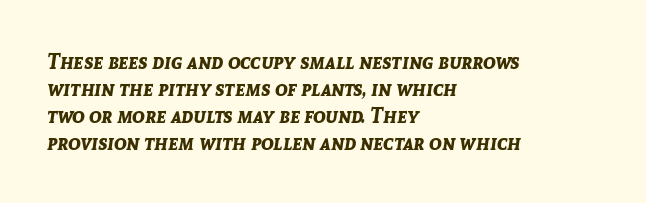
{"italic": "yes", "lean": "right", "slant_degrees": 8, "bold": "yes", "underline": "no", "align": "left", "line_spacing": "normal", "line_spacing_ratio": 1.28, "letter_spacing": "normal", "letter_spacing_em": 0.0, "glyph_px": 21}
